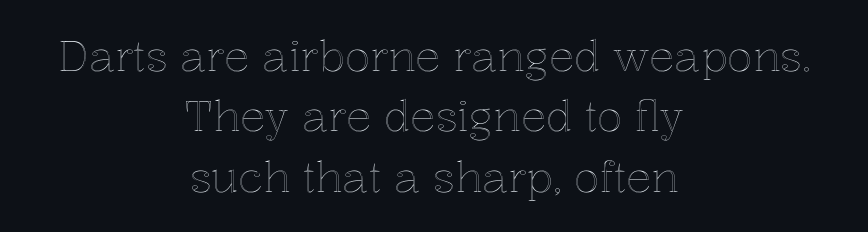
The letters advance in unequal steps, a hallmark of proportional type. Any mark beneath the type? The region is blank. Quick note: interline space is typical. Visually the block forms a symmetrical silhouette, jagged on both flanks.
